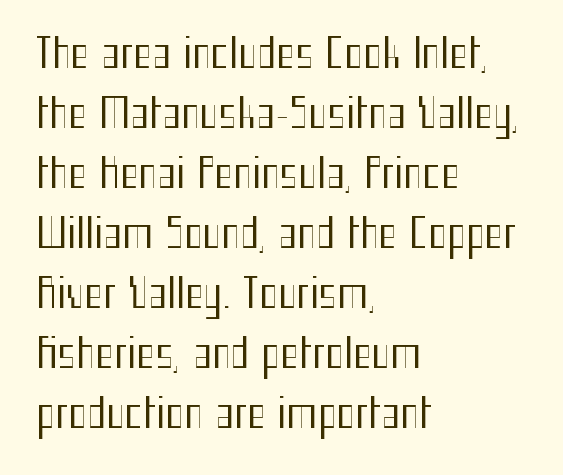
The image shows 40 px regular-weight, condensed sans-serif type, upright; set left-aligned, normal line spacing (1.5x), normal letter spacing, not underlined; medium stroke contrast and a medium x-height.
